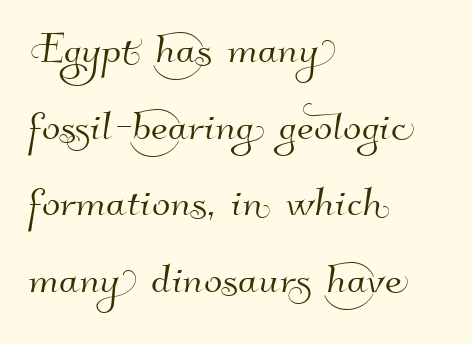
The letterforms sit shoulder to shoulder at normal distance. Reading down the column, the eye jumps a familiar distance to each next line. The glyphs are unaccompanied by any horizontal stroke below them. Line beginnings align vertically; line endings do not. The letters advance in unequal steps, a hallmark of proportional type. This is sans-serif lettering, the kind often seen on screens and signage.
